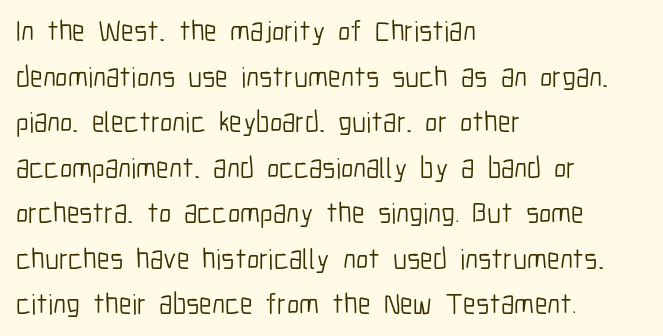
{"serif": "no", "italic": "no", "bold": "no", "weight": "light", "width": "condensed", "stroke_contrast": "low", "x_height": "medium", "monospaced": "no", "underline": "no", "align": "left", "line_spacing": "normal", "line_spacing_ratio": 1.57, "letter_spacing": "normal", "letter_spacing_em": 0.0, "glyph_px": 29}
